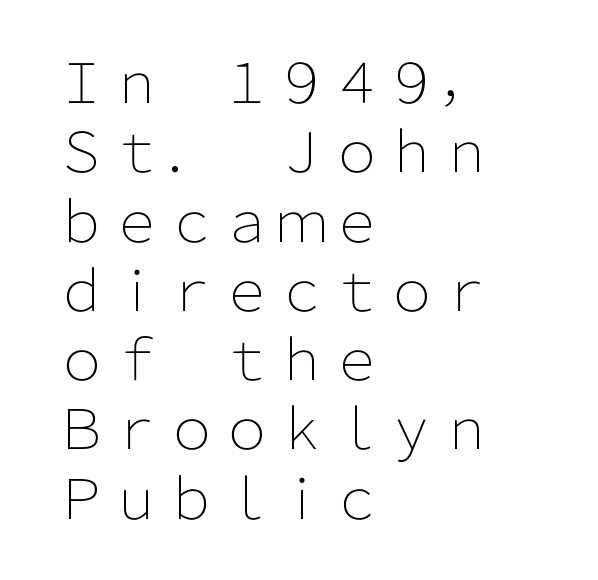
{"serif": "no", "italic": "no", "bold": "no", "weight": "light", "width": "normal", "stroke_contrast": "low", "x_height": "medium", "monospaced": "no", "underline": "no", "align": "left", "line_spacing": "normal", "line_spacing_ratio": 1.26, "letter_spacing": "normal", "letter_spacing_em": 0.0, "glyph_px": 55}
